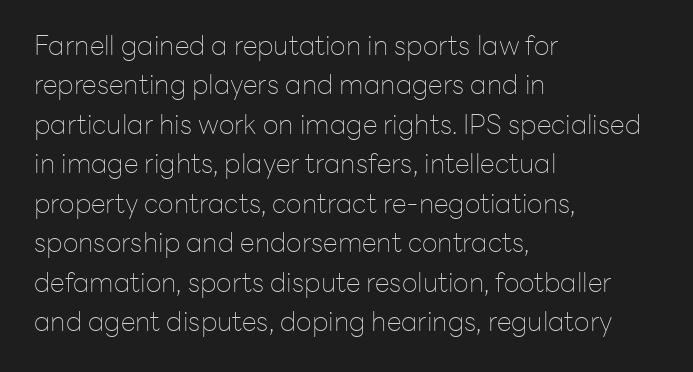
Quick note: not italic, upright. Is the stroke heavy? The answer is a plain regular-or-lighter. The setting favours the left margin, as ordinary paragraphs usually do. Has an underline been added? It has not. Tracking here is standard; glyphs follow each other at the usual distance. Line spacing here is normal.
